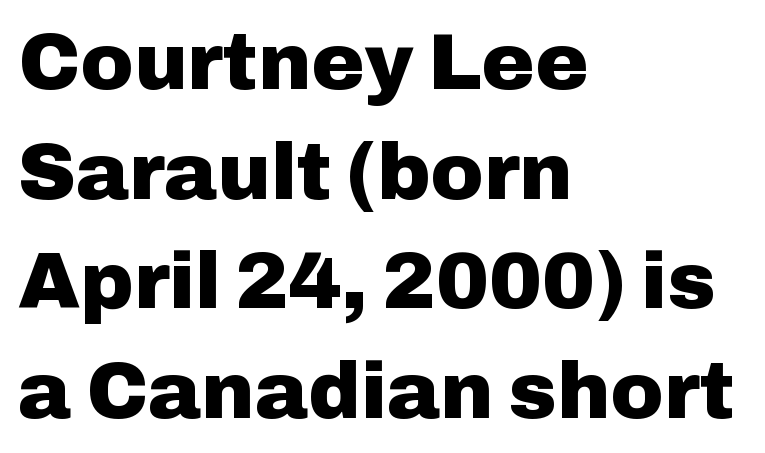
These lines are set flush left with a ragged right edge. Is the type bold? Yes — the strokes are clearly thick and heavy. Students, observe: this is what conventionally led text looks like. Does the type have serifs? No, each stem ends abruptly. Looks like regular typesetting: each glyph gets only the width it needs.
